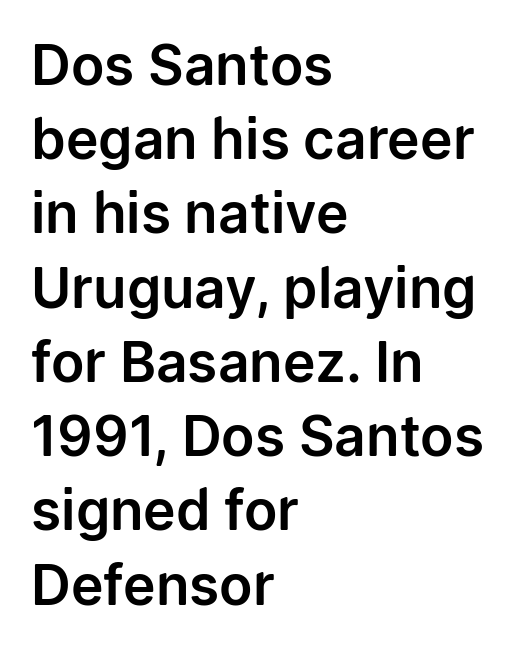
Q: Is the text italic (slanted)? A: No, it is upright.
Q: Is the typeface a serif or a sans-serif typeface? A: Sans-serif.
Q: Is the text underlined? A: No.
Q: How is the paragraph aligned? A: Left-aligned.
Q: Is the spacing between letters normal or unusually wide? A: Normal.
Q: Is the spacing between lines tight, normal or loose? A: Normal.
Q: Width (condensed, normal, or wide)? A: Normal.
Q: Stroke contrast? A: Low.
Q: x-height? A: Medium.
Q: Monospaced? A: No.
